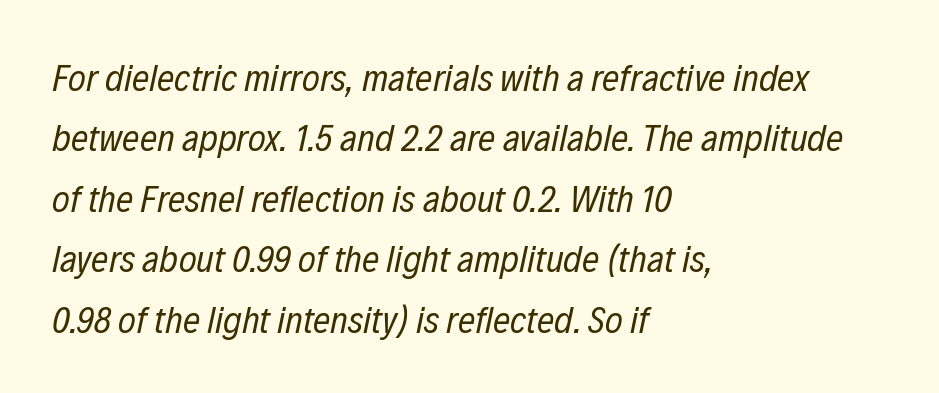
The image shows 38 px regular-weight, condensed type, italic (leaning right); set left-aligned, normal line spacing (1.59x), normal letter spacing, not underlined; low stroke contrast and a medium x-height.
